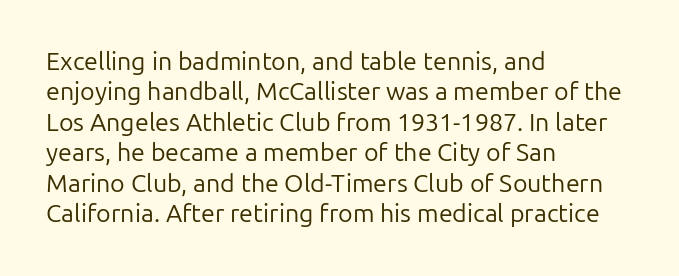
The image shows 25 px text type, upright; set left-aligned, line spacing 1.22x, normal letter spacing, not underlined.
